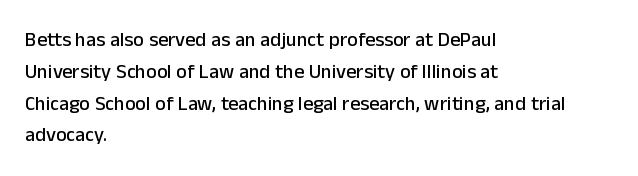
The letterforms sit shoulder to shoulder at normal distance. Ordinary non-slanted type is in use. All the whitespace from short lines collects on the right. The space between consecutive lines is moderate. The area under the type is left untouched.
